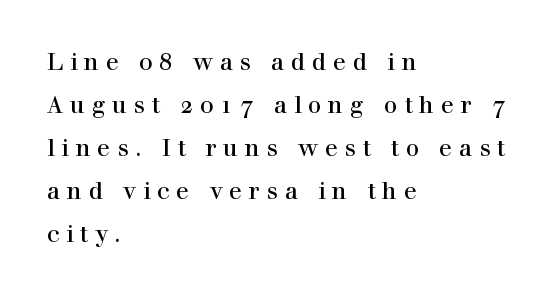
{"italic": "no", "underline": "no", "align": "left", "line_spacing_ratio": 1.79, "letter_spacing": "wide", "letter_spacing_em": 0.28, "glyph_px": 24}
